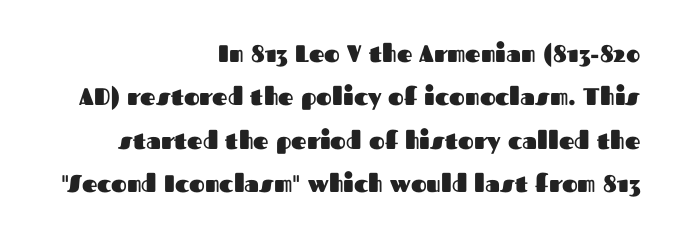
Q: Is the text bold? A: Yes.
Q: Is the text italic (slanted)? A: No, it is upright.
Q: Is the text underlined? A: No.
Q: How is the paragraph aligned? A: Right-aligned.
Q: Is the spacing between letters normal or unusually wide? A: Normal.
